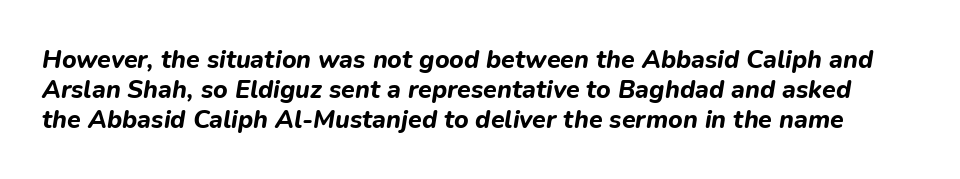
The image shows 25 px bold type, italic (leaning right); set line spacing 1.2x, normal letter spacing, not underlined.
